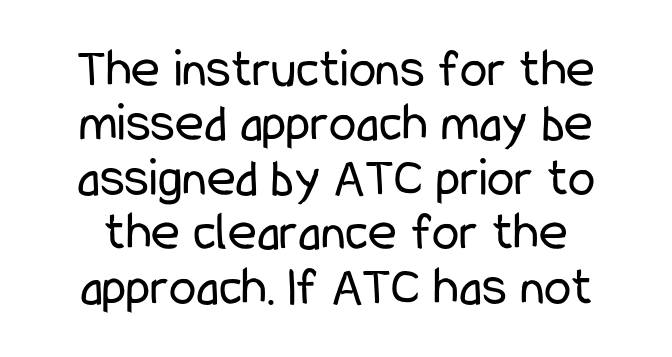
Q: Is the text bold? A: No.
Q: Is the text italic (slanted)? A: No, it is upright.
Q: Is the typeface a serif or a sans-serif typeface? A: Sans-serif.
Q: Is the text underlined? A: No.
Q: Is the spacing between letters normal or unusually wide? A: Normal.
Q: Is the spacing between lines tight, normal or loose? A: Tight.
Q: Width (condensed, normal, or wide)? A: Condensed.
Q: Stroke contrast? A: Low.
Q: x-height? A: Medium.
Q: Monospaced? A: No.
